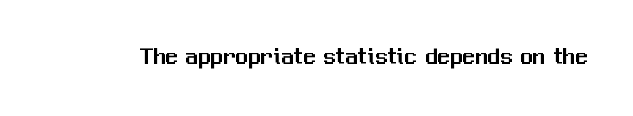
{"italic": "no", "underline": "no", "letter_spacing": "normal", "letter_spacing_em": 0.0, "glyph_px": 25}
